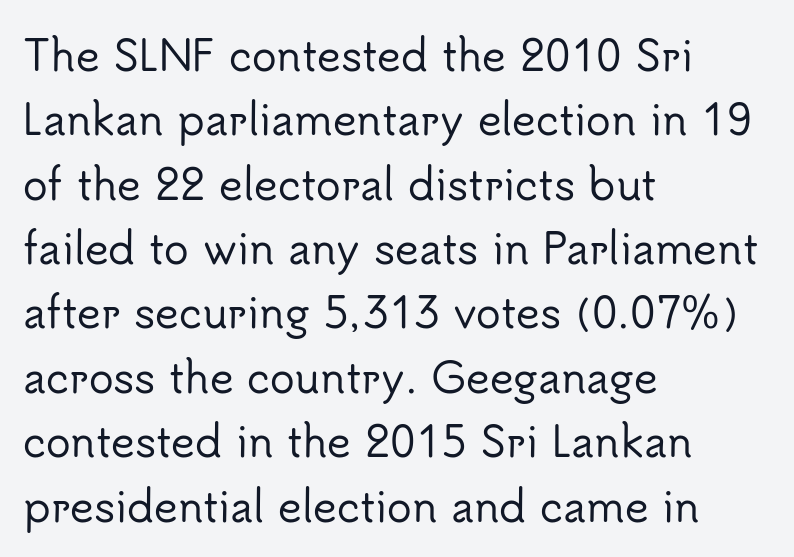
The image shows 41 px sans-serif type, upright; set left-aligned, normal line spacing (1.57x), normal letter spacing, not underlined; low stroke contrast and a small x-height.
